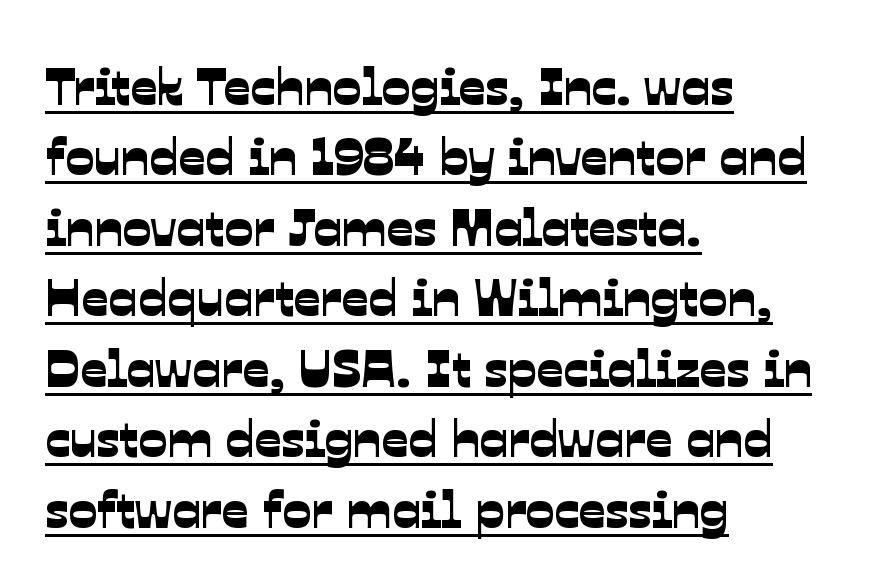
Q: Is the typeface a serif or a sans-serif typeface? A: Sans-serif.
Q: Is the text underlined? A: Yes.
Q: How is the paragraph aligned? A: Left-aligned.
Q: Is the spacing between letters normal or unusually wide? A: Normal.
Q: Is the spacing between lines tight, normal or loose? A: Normal.
Q: Width (condensed, normal, or wide)? A: Normal.
Q: Stroke contrast? A: Low.
Q: x-height? A: Medium.
Q: Monospaced? A: No.
